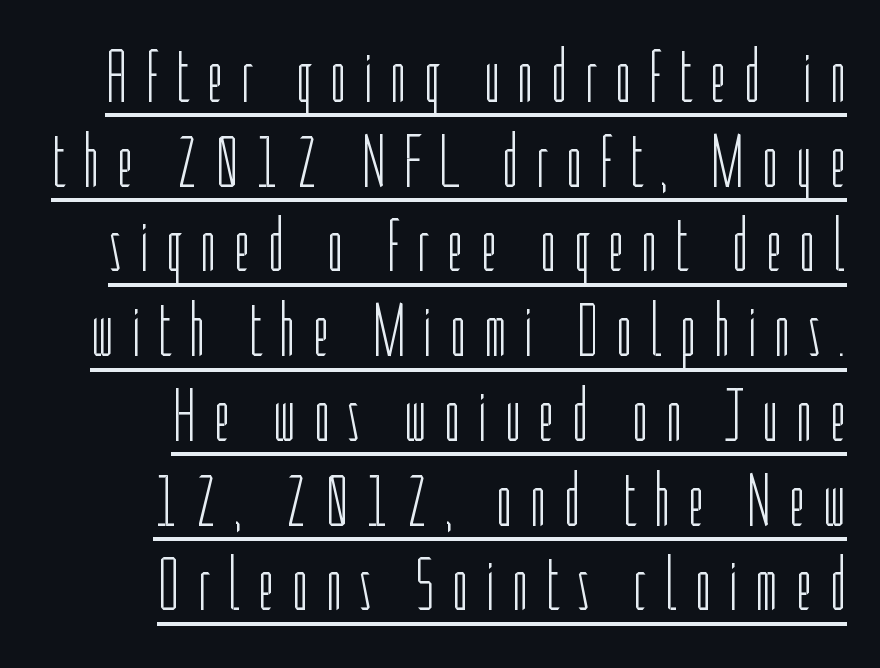
Q: Is the text bold? A: No.
Q: Is the text italic (slanted)? A: No, it is upright.
Q: Is the typeface a serif or a sans-serif typeface? A: Sans-serif.
Q: Is the text underlined? A: Yes.
Q: How is the paragraph aligned? A: Right-aligned.
Q: Is the spacing between letters normal or unusually wide? A: Unusually wide.
Q: Is the spacing between lines tight, normal or loose? A: Tight.
Q: Width (condensed, normal, or wide)? A: Condensed.
Q: Stroke contrast? A: Low.
Q: x-height? A: Medium.
Q: Monospaced? A: No.
